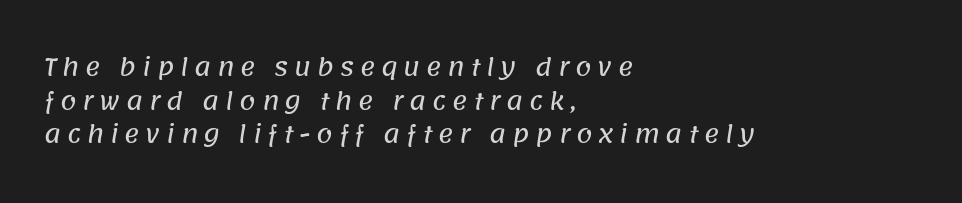
Inter-character spacing is expanded well beyond the font's built-in metrics. Does the leading feel generous? No, just average. Line beginnings align vertically; line endings do not. Type without underlining.
